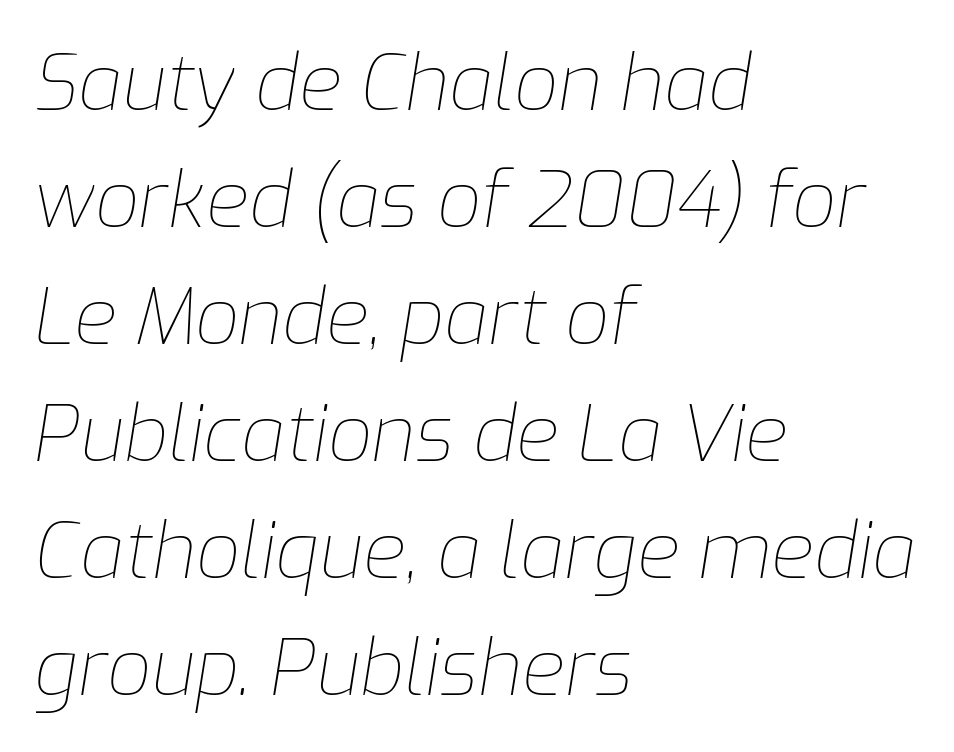
Q: Is the text bold? A: No.
Q: Is the text italic (slanted)? A: Yes, it leans right by about 9 degrees.
Q: Is the text underlined? A: No.
Q: How is the paragraph aligned? A: Left-aligned.
Q: Is the spacing between letters normal or unusually wide? A: Normal.
Q: Is the spacing between lines tight, normal or loose? A: Normal.
Q: Width (condensed, normal, or wide)? A: Normal.
Q: Stroke contrast? A: Low.
Q: x-height? A: Medium.
Q: Monospaced? A: No.
